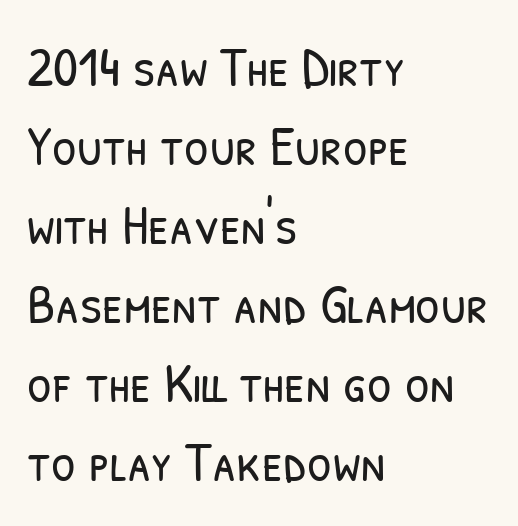
{"serif": "no", "bold": "no", "weight": "light", "width": "condensed", "stroke_contrast": "low", "x_height": "medium", "monospaced": "no", "underline": "no", "align": "left", "line_spacing": "normal", "line_spacing_ratio": 1.41, "letter_spacing": "normal", "letter_spacing_em": 0.0, "glyph_px": 56}
